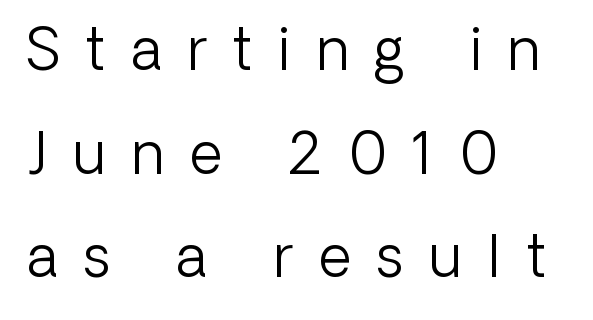
The image shows 57 px light sans-serif type, upright; set left-aligned, line spacing 1.82x, unusually wide letter spacing (+0.45 em), not underlined; low stroke contrast and a medium x-height.
